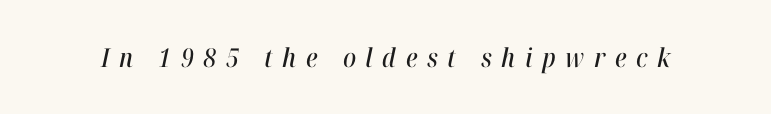
Q: Is the text italic (slanted)? A: Yes, it leans right by about 12 degrees.
Q: Is the text underlined? A: No.
Q: Is the spacing between letters normal or unusually wide? A: Unusually wide.
